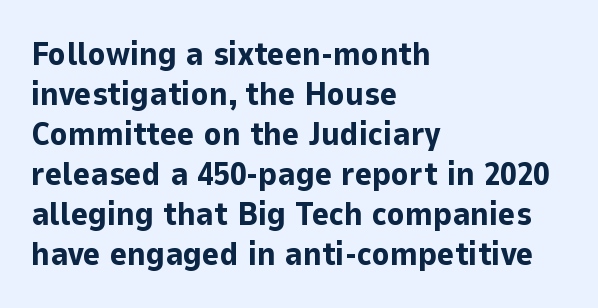
{"serif": "no", "italic": "no", "bold": "yes", "weight": "bold", "width": "normal", "stroke_contrast": "low", "x_height": "medium", "monospaced": "no", "underline": "no", "align": "left", "line_spacing_ratio": 1.21, "letter_spacing": "normal", "letter_spacing_em": 0.0, "glyph_px": 33}
